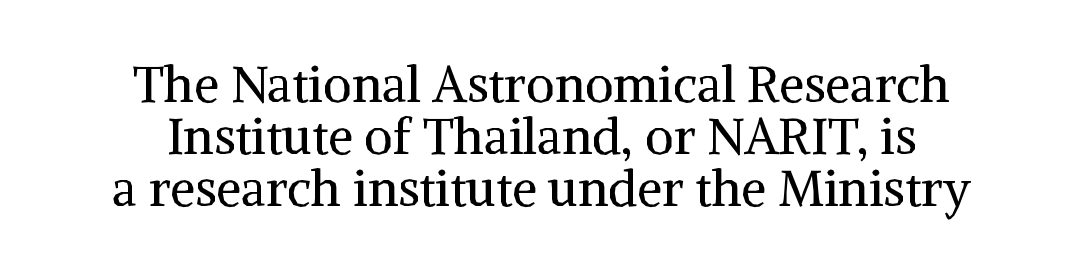
Q: Is the text bold? A: No.
Q: Is the text italic (slanted)? A: No, it is upright.
Q: Is the typeface a serif or a sans-serif typeface? A: Serif.
Q: Is the text underlined? A: No.
Q: How is the paragraph aligned? A: Centered.
Q: Is the spacing between letters normal or unusually wide? A: Normal.
Q: Is the spacing between lines tight, normal or loose? A: Tight.
Q: Width (condensed, normal, or wide)? A: Normal.
Q: Stroke contrast? A: Medium.
Q: x-height? A: Medium.
Q: Monospaced? A: No.
